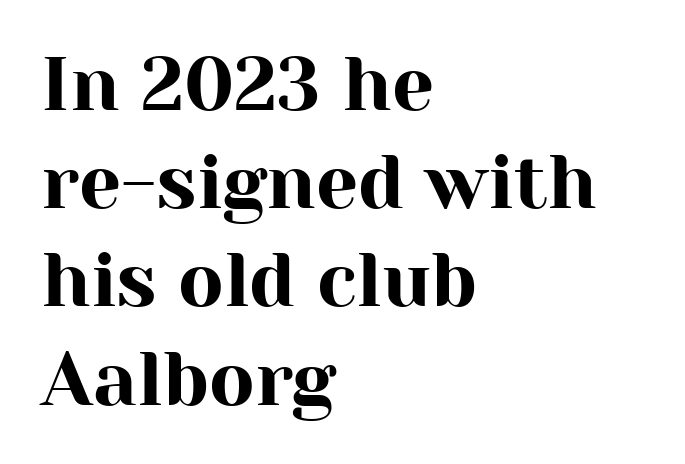
If you measured baseline to baseline, you'd find a middling distance. The gaps between neighbouring characters are ordinary and unremarkable. Words float on clear page, feet unadorned. Regarding serifs, this sample has them. A classic flush-left, rag-right setting is used for this passage.
